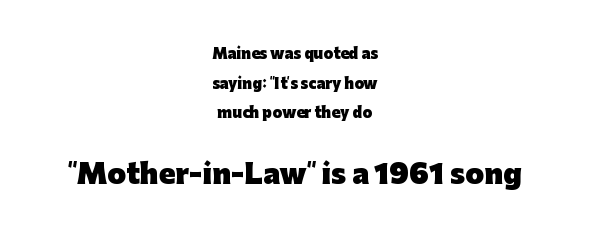
If you drew a line through each stem, it would be perfectly vertical. Characters follow at the spacing the type designer built in. Rows of type keep a wide berth in the vertical direction. Both edges are ragged and mirror each other, which tells us the setting is centered.
